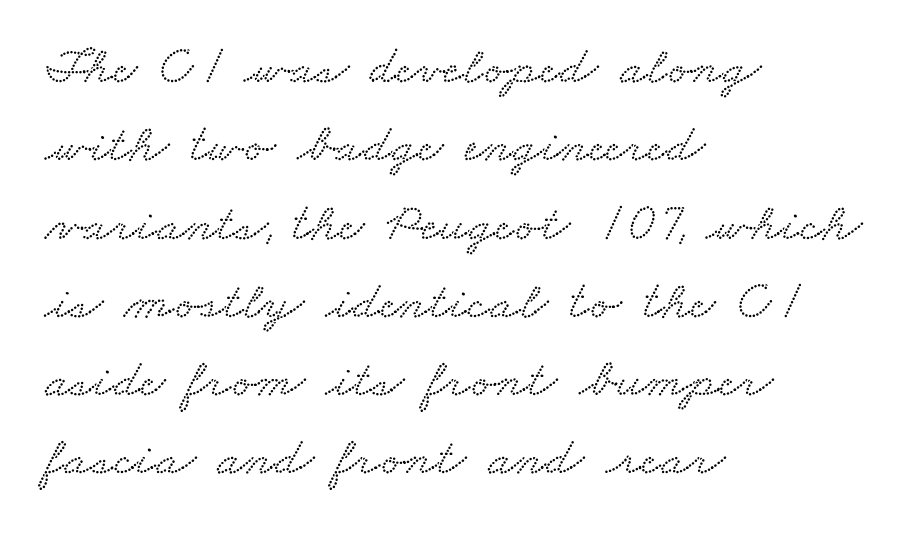
The image shows 54 px wide serif type; set left-aligned, normal line spacing (1.45x), normal letter spacing, not underlined; low stroke contrast and a small x-height.
